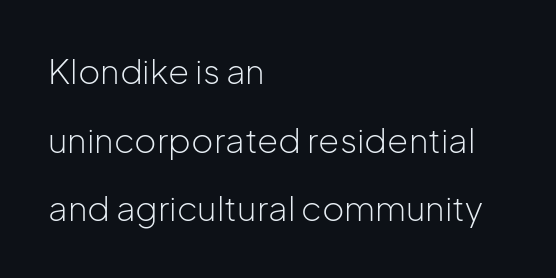
Just letters on the line, the space beneath them empty. This block would shrink considerably if given ordinary leading; it's expanded now. Stroke mass is kept to a normal reading level or below. Spacing between characters is what you'd get straight out of the box. Line beginnings align vertically; line endings do not. If you drew a line through each stem, it would be perfectly vertical.
